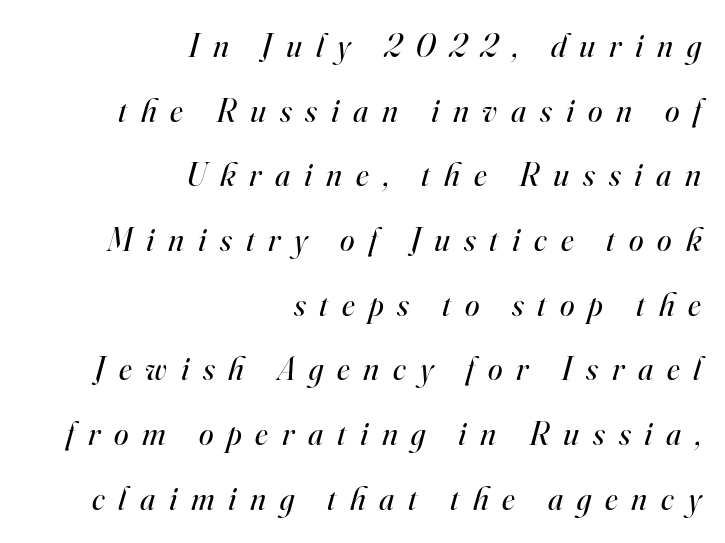
The image shows 33 px regular-weight serif type, italic (leaning right); set right-aligned, loose line spacing (1.96x), unusually wide letter spacing (+0.42 em), not underlined; high stroke contrast and a small x-height.
